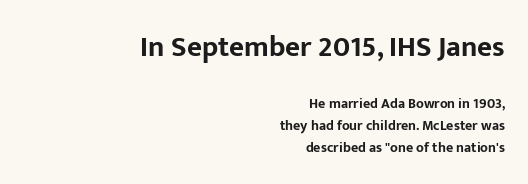
{"serif": "no", "italic": "no", "bold": "yes", "weight": "bold", "width": "normal", "stroke_contrast": "low", "x_height": "medium", "monospaced": "no", "underline": "no", "align": "right", "line_spacing": "normal", "line_spacing_ratio": 1.58, "letter_spacing": "normal", "letter_spacing_em": 0.0, "larger_block": "first", "size_ratio": 2.07, "glyph_px": 29}
